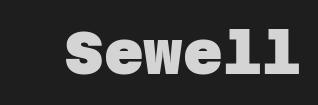
The image shows 61 px heavy sans-serif type; set normal letter spacing, not underlined; low stroke contrast and a large x-height.
